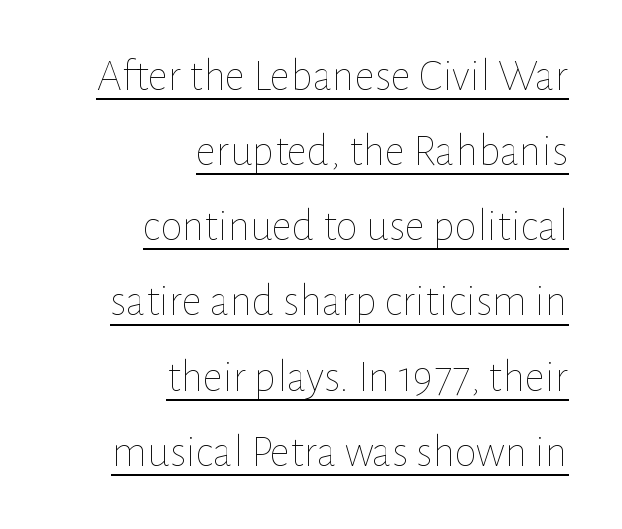
{"italic": "no", "bold": "no", "weight": "thin", "width": "normal", "stroke_contrast": "low", "x_height": "medium", "monospaced": "no", "underline": "yes", "align": "right", "line_spacing": "normal", "line_spacing_ratio": 1.67, "letter_spacing": "normal", "letter_spacing_em": 0.0, "glyph_px": 45}
